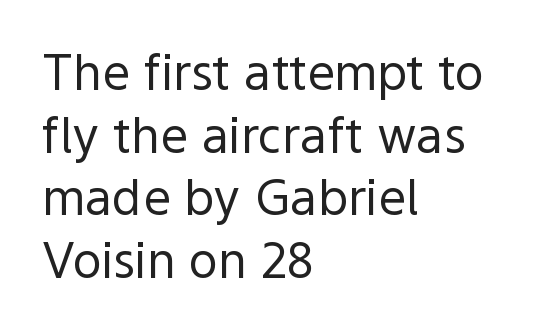
The image shows 49 px regular-weight sans-serif type, upright; set left-aligned, normal line spacing (1.28x), normal letter spacing, not underlined; a medium x-height.
